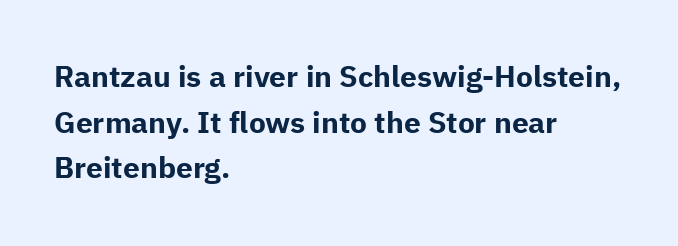
Q: Is the text bold? A: Yes.
Q: Is the text italic (slanted)? A: No, it is upright.
Q: Is the typeface a serif or a sans-serif typeface? A: Sans-serif.
Q: Is the text underlined? A: No.
Q: How is the paragraph aligned? A: Left-aligned.
Q: Is the spacing between letters normal or unusually wide? A: Normal.
Q: Is the spacing between lines tight, normal or loose? A: Normal.
Q: Width (condensed, normal, or wide)? A: Normal.
Q: Stroke contrast? A: Low.
Q: x-height? A: Medium.
Q: Monospaced? A: No.
